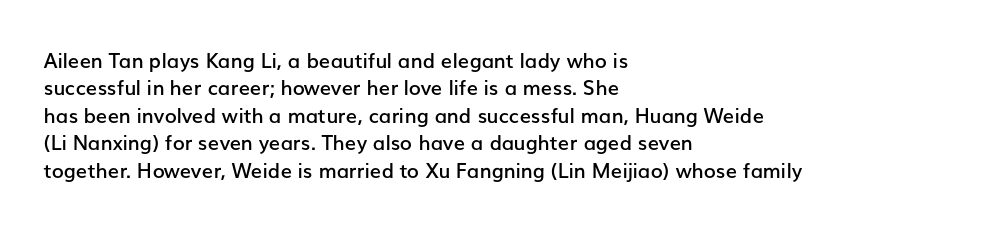
The image shows 20 px text type, upright; set left-aligned, normal line spacing (1.37x), normal letter spacing, not underlined.
